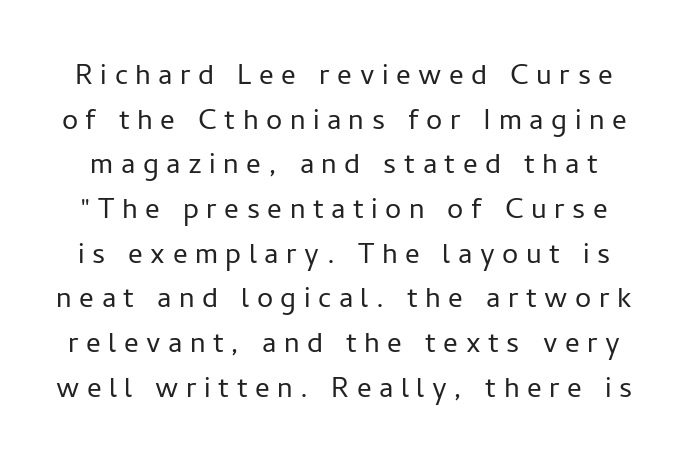
Q: Is the text bold? A: No.
Q: Is the text italic (slanted)? A: No, it is upright.
Q: Is the typeface a serif or a sans-serif typeface? A: Sans-serif.
Q: Is the text underlined? A: No.
Q: Is the spacing between letters normal or unusually wide? A: Unusually wide.
Q: Is the spacing between lines tight, normal or loose? A: Normal.
Q: Width (condensed, normal, or wide)? A: Normal.
Q: Stroke contrast? A: Low.
Q: x-height? A: Medium.
Q: Monospaced? A: No.
